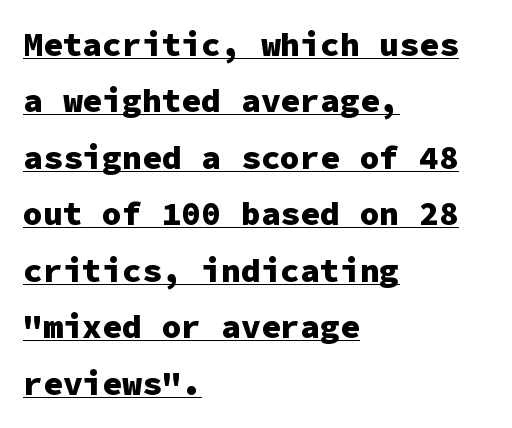
The glyphs in this specimen are sans serif. Every letter is thick-stroked: bold, no question. Standard letterfit; no display-style spreading of the glyphs. No italicization has been applied; the sample stays upright. Do the characters align in a grid? Yes, the font is monospaced. Underline: present.
